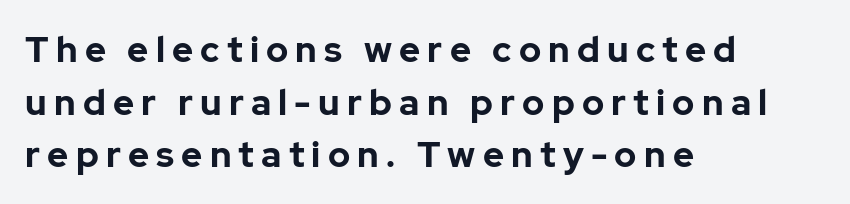
The line-height multiplier appears to be the usual default. Descenders are the only things crossing below the line. A typesetter would call this heavily tracked-out type. Ordinary non-slanted type is in use. Note the varied advance widths — an 'i' is clearly narrower than an 'm'. Each glyph is drawn with heavy, bold strokes.
